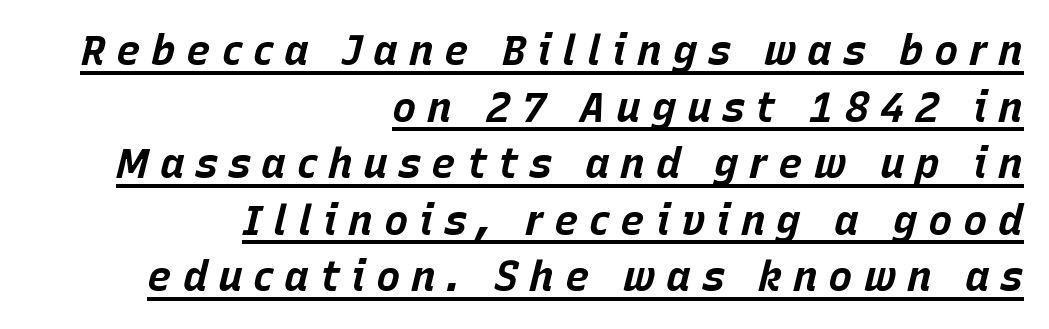
Every row of glyphs terminates at an identical x-position on the right. The typography opts for an oblique posture over an upright one. These characters rest on top of a visible drawn line. Is there much room between lines? A standard amount, neither cramped nor airy. Words appear elongated and porous because spacing is wide. The rendering uses a bold face; every stroke is thick and dark.
